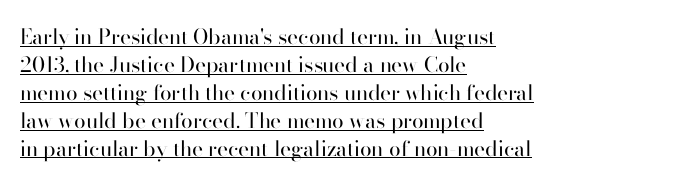
Q: Is the text bold? A: No.
Q: Is the text italic (slanted)? A: No, it is upright.
Q: Is the text underlined? A: Yes.
Q: How is the paragraph aligned? A: Left-aligned.
Q: Is the spacing between letters normal or unusually wide? A: Normal.
Q: Is the spacing between lines tight, normal or loose? A: Normal.
